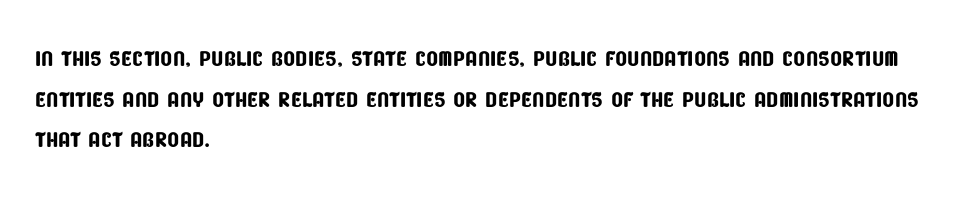
The image shows 31 px condensed sans-serif type; set left-aligned, normal line spacing (1.31x), normal letter spacing, not underlined; low stroke contrast and a large x-height.
